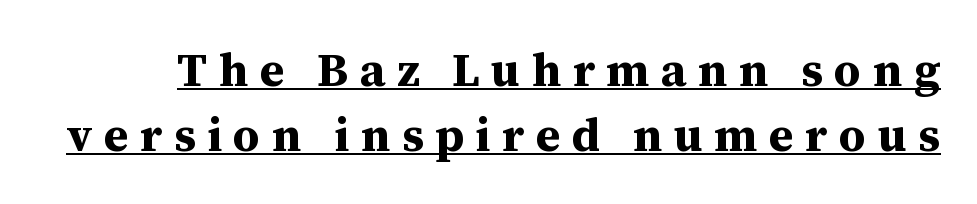
{"serif": "yes", "italic": "no", "bold": "yes", "weight": "bold", "width": "normal", "stroke_contrast": "medium", "x_height": "medium", "monospaced": "no", "underline": "yes", "line_spacing": "normal", "line_spacing_ratio": 1.38, "letter_spacing": "wide", "letter_spacing_em": 0.24, "glyph_px": 47}
